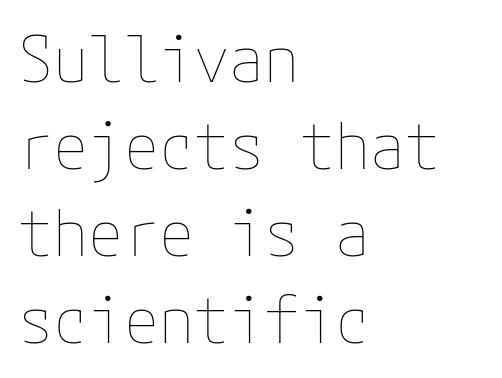
Q: Is the text bold? A: No.
Q: Is the text italic (slanted)? A: No, it is upright.
Q: Is the text underlined? A: No.
Q: How is the paragraph aligned? A: Left-aligned.
Q: Is the spacing between letters normal or unusually wide? A: Normal.
Q: Is the spacing between lines tight, normal or loose? A: Normal.
Q: Width (condensed, normal, or wide)? A: Normal.
Q: Stroke contrast? A: Low.
Q: x-height? A: Medium.
